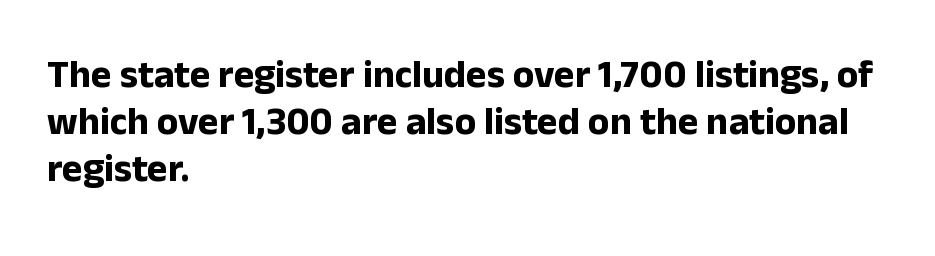
Q: Is the text bold? A: Yes.
Q: Is the text italic (slanted)? A: No, it is upright.
Q: Is the typeface a serif or a sans-serif typeface? A: Sans-serif.
Q: Is the text underlined? A: No.
Q: How is the paragraph aligned? A: Left-aligned.
Q: Is the spacing between letters normal or unusually wide? A: Normal.
Q: Width (condensed, normal, or wide)? A: Normal.
Q: Stroke contrast? A: Low.
Q: x-height? A: Medium.
Q: Monospaced? A: No.
